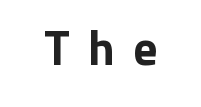
{"serif": "no", "italic": "no", "bold": "yes", "weight": "bold", "width": "normal", "stroke_contrast": "low", "x_height": "medium", "monospaced": "no", "underline": "no", "letter_spacing": "wide", "letter_spacing_em": 0.39, "glyph_px": 48}
